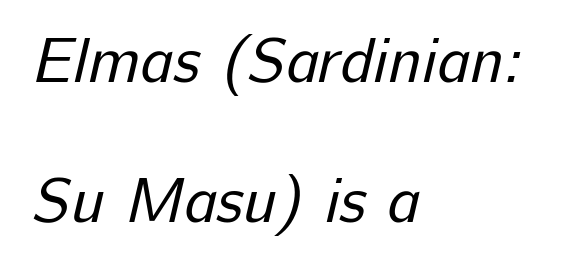
{"serif": "no", "bold": "no", "weight": "regular", "width": "normal", "stroke_contrast": "low", "x_height": "medium", "monospaced": "no", "underline": "no", "align": "left", "line_spacing": "loose", "line_spacing_ratio": 2.19, "letter_spacing": "normal", "letter_spacing_em": 0.0, "glyph_px": 64}
